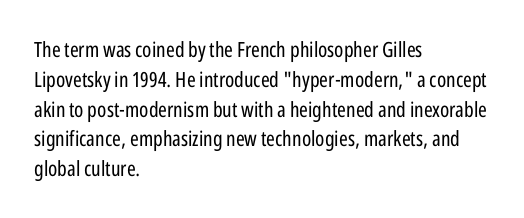
Q: Is the text bold? A: No.
Q: Is the text italic (slanted)? A: No, it is upright.
Q: Is the text underlined? A: No.
Q: How is the paragraph aligned? A: Left-aligned.
Q: Is the spacing between letters normal or unusually wide? A: Normal.
Q: Is the spacing between lines tight, normal or loose? A: Normal.
